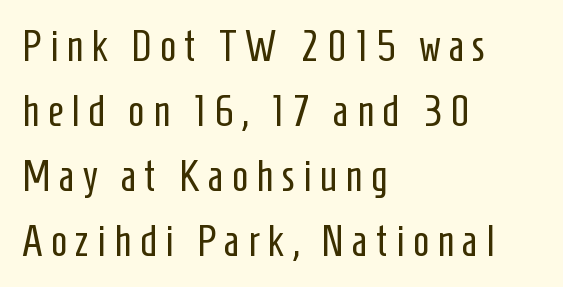
The image shows 43 px regular-weight, condensed sans-serif type, upright; set left-aligned, normal line spacing (1.51x), not underlined; low stroke contrast and a medium x-height.
